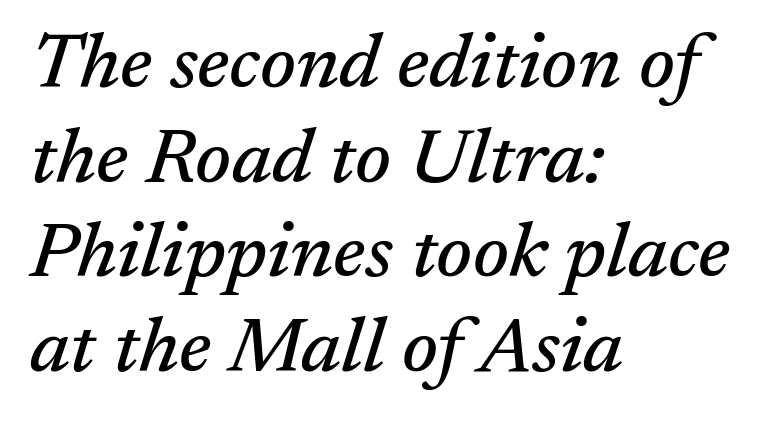
Q: Is the text italic (slanted)? A: Yes, it leans right by about 17 degrees.
Q: Is the typeface a serif or a sans-serif typeface? A: Serif.
Q: Is the text underlined? A: No.
Q: How is the paragraph aligned? A: Left-aligned.
Q: Is the spacing between letters normal or unusually wide? A: Normal.
Q: Width (condensed, normal, or wide)? A: Normal.
Q: Stroke contrast? A: Medium.
Q: x-height? A: Medium.
Q: Monospaced? A: No.
